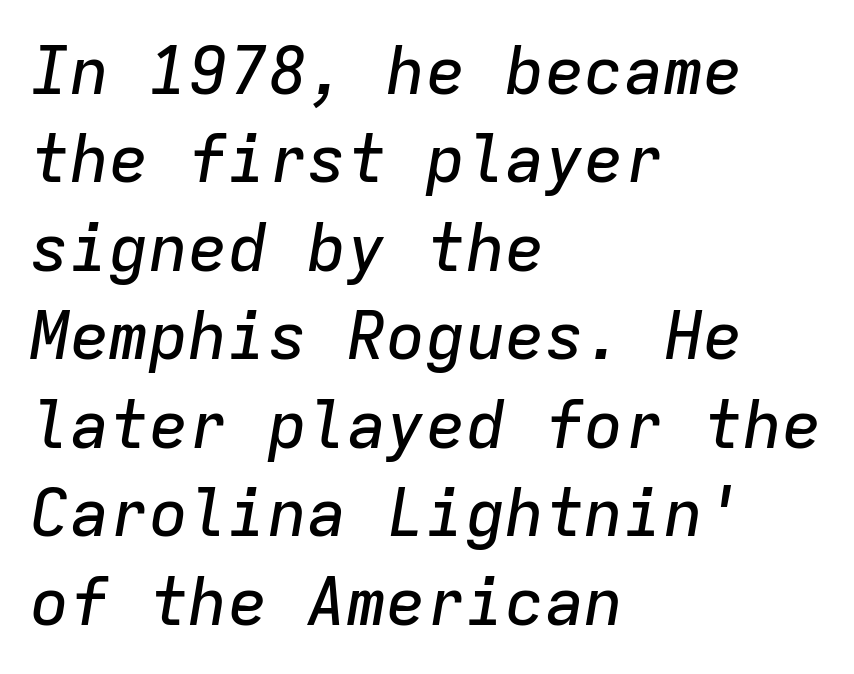
{"italic": "yes", "lean": "right", "slant_degrees": 9, "width": "normal", "stroke_contrast": "low", "x_height": "medium", "monospaced": "yes", "underline": "no", "align": "left", "line_spacing": "normal", "line_spacing_ratio": 1.34, "letter_spacing": "normal", "letter_spacing_em": 0.0, "glyph_px": 66}
